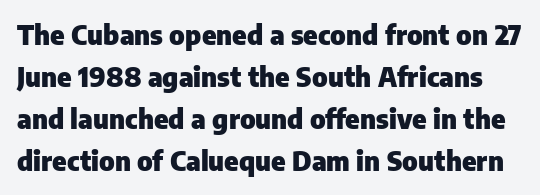
{"italic": "no", "bold": "yes", "underline": "no", "line_spacing": "normal", "line_spacing_ratio": 1.56, "letter_spacing": "normal", "letter_spacing_em": 0.0, "glyph_px": 27}
